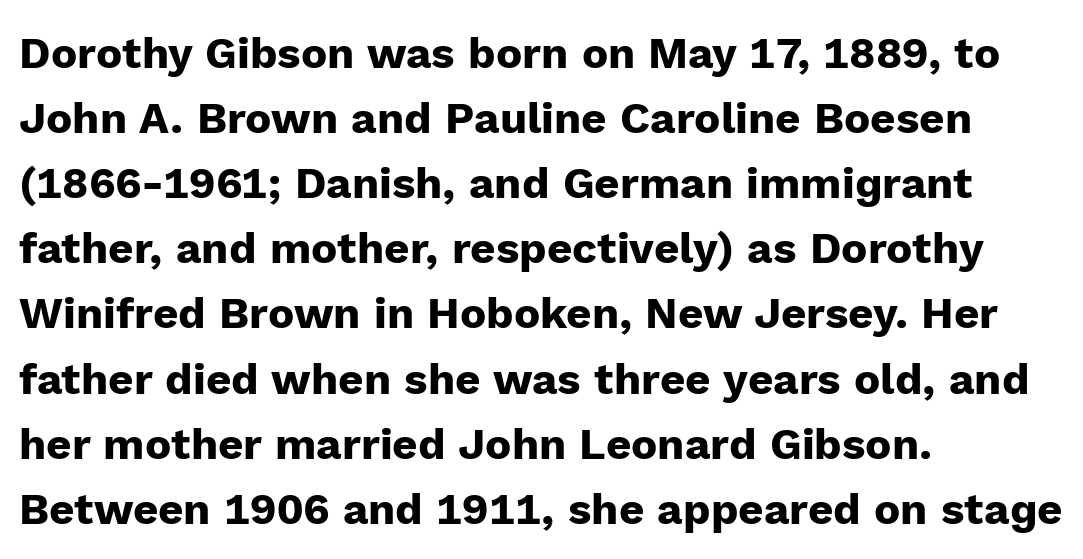
{"serif": "no", "italic": "no", "bold": "yes", "weight": "heavy", "width": "normal", "stroke_contrast": "low", "x_height": "medium", "monospaced": "no", "underline": "no", "align": "left", "line_spacing": "normal", "line_spacing_ratio": 1.48, "letter_spacing": "normal", "letter_spacing_em": 0.0, "glyph_px": 44}
